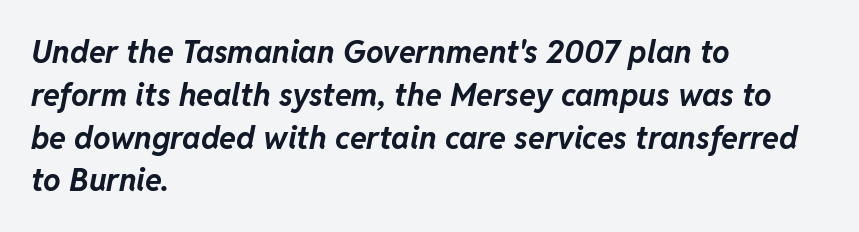
Q: Is the text bold? A: Yes.
Q: Is the text italic (slanted)? A: Yes, it leans right by about 11 degrees.
Q: Is the text underlined? A: No.
Q: How is the paragraph aligned? A: Left-aligned.
Q: Is the spacing between letters normal or unusually wide? A: Normal.
Q: Is the spacing between lines tight, normal or loose? A: Normal.
Q: Width (condensed, normal, or wide)? A: Normal.
Q: Stroke contrast? A: Low.
Q: x-height? A: Medium.
Q: Monospaced? A: No.
